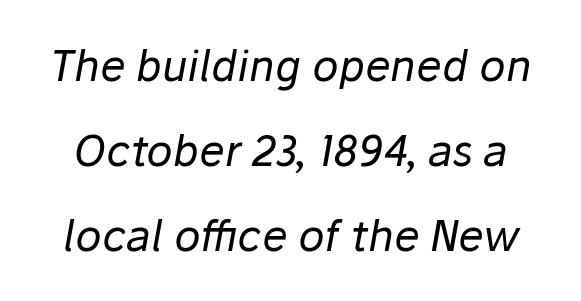
Just letters on the line, the space beneath them empty. Posture: slanted. On a weight scale, this lands at 450 or below. The tracking reads as untouched default to a designer's eye. The rendering uses a large line-height, opening up the rows. The letters advance in unequal steps, a hallmark of proportional type.
